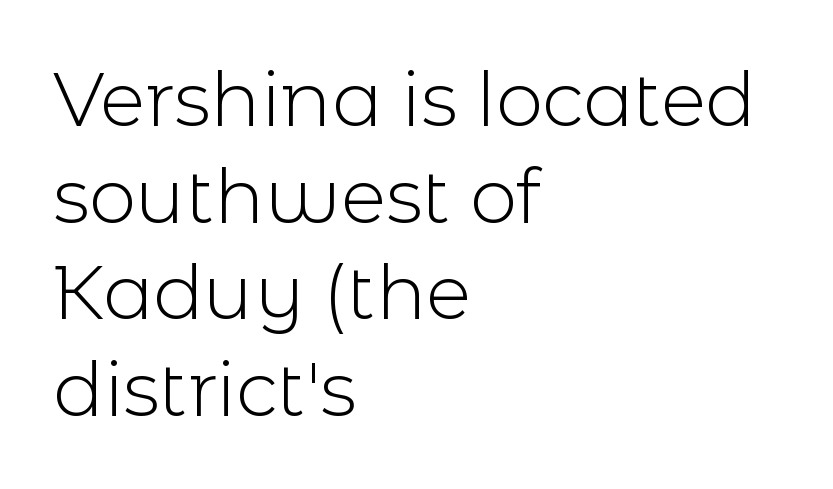
{"serif": "no", "italic": "no", "bold": "no", "weight": "light", "width": "normal", "x_height": "medium", "monospaced": "no", "underline": "no", "align": "left", "line_spacing": "normal", "line_spacing_ratio": 1.29, "letter_spacing": "normal", "letter_spacing_em": 0.0, "glyph_px": 75}
